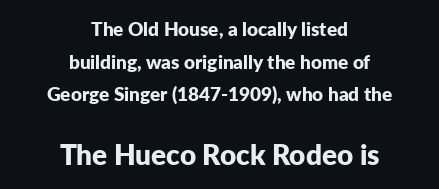
Q: Is the text bold? A: Yes.
Q: Is the text italic (slanted)? A: No, it is upright.
Q: Is the typeface a serif or a sans-serif typeface? A: Sans-serif.
Q: Is the text underlined? A: No.
Q: How is the paragraph aligned? A: Centered.
Q: Is the spacing between letters normal or unusually wide? A: Normal.
Q: Which block of text is set in a larger size, the first (top) or the second (bottom)? A: The second (bottom) one.
Q: Width (condensed, normal, or wide)? A: Normal.
Q: Stroke contrast? A: Low.
Q: x-height? A: Medium.
Q: Monospaced? A: No.
